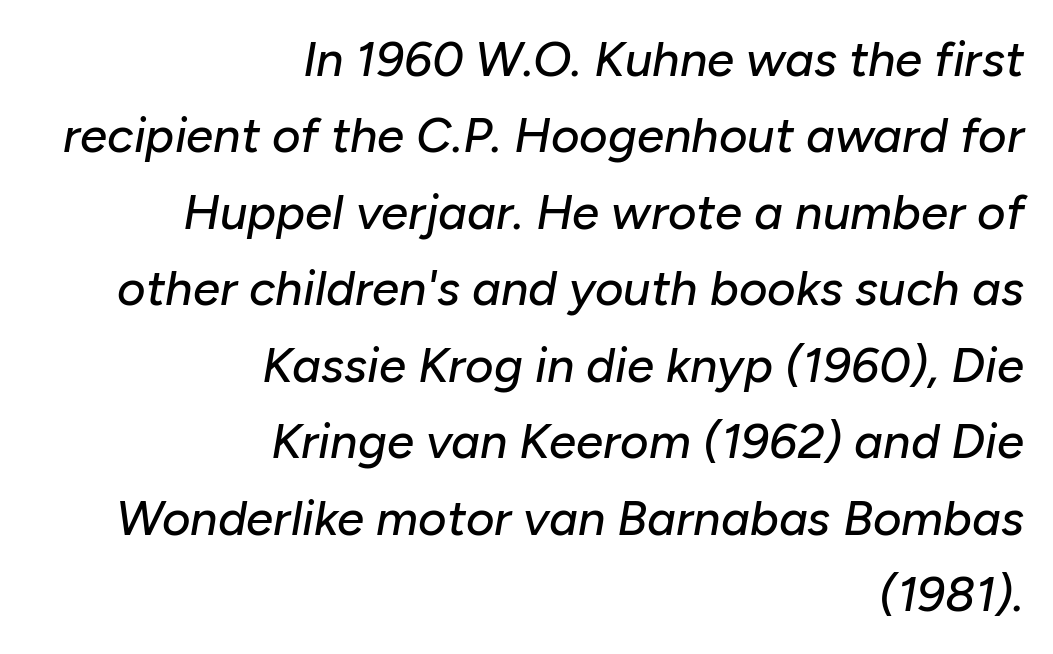
Q: Is the text italic (slanted)? A: Yes, it leans right by about 10 degrees.
Q: Is the text underlined? A: No.
Q: How is the paragraph aligned? A: Right-aligned.
Q: Is the spacing between letters normal or unusually wide? A: Normal.
Q: Is the spacing between lines tight, normal or loose? A: Normal.
Q: Width (condensed, normal, or wide)? A: Normal.
Q: Stroke contrast? A: Low.
Q: x-height? A: Medium.
Q: Monospaced? A: No.
